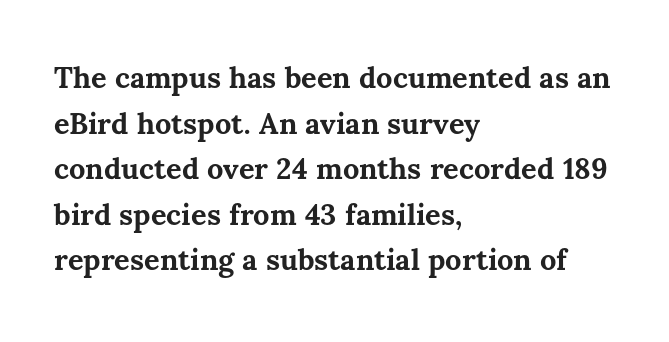
{"italic": "no", "bold": "yes", "weight": "bold", "width": "normal", "stroke_contrast": "medium", "x_height": "medium", "monospaced": "no", "underline": "no", "align": "left", "line_spacing": "normal", "line_spacing_ratio": 1.57, "letter_spacing": "normal", "letter_spacing_em": 0.0, "glyph_px": 29}
